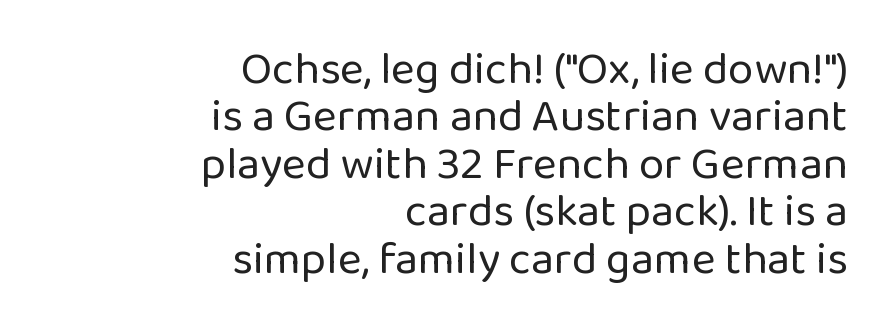
{"serif": "no", "italic": "no", "bold": "no", "weight": "regular", "width": "normal", "stroke_contrast": "low", "x_height": "medium", "monospaced": "no", "underline": "no", "align": "right", "line_spacing": "tight", "line_spacing_ratio": 1.03, "letter_spacing": "normal", "letter_spacing_em": 0.0, "glyph_px": 46}
